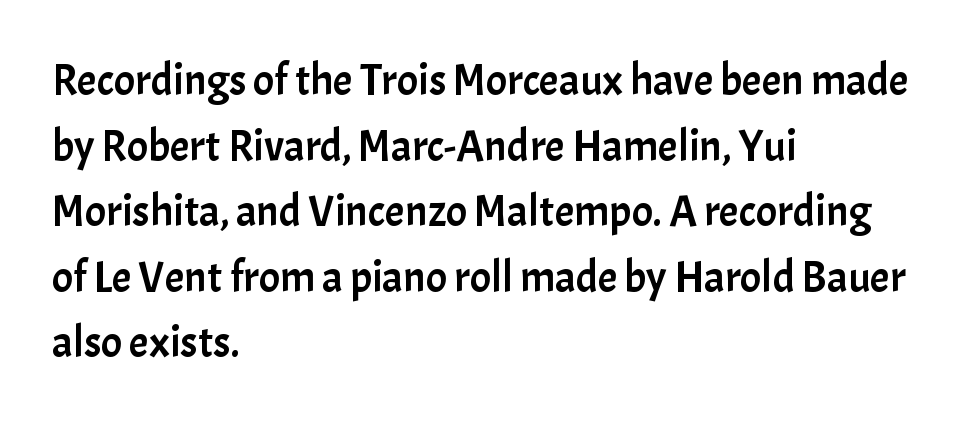
{"serif": "no", "italic": "no", "width": "normal", "stroke_contrast": "low", "x_height": "medium", "monospaced": "no", "underline": "no", "align": "left", "line_spacing": "normal", "line_spacing_ratio": 1.49, "letter_spacing": "normal", "letter_spacing_em": 0.0, "glyph_px": 44}
